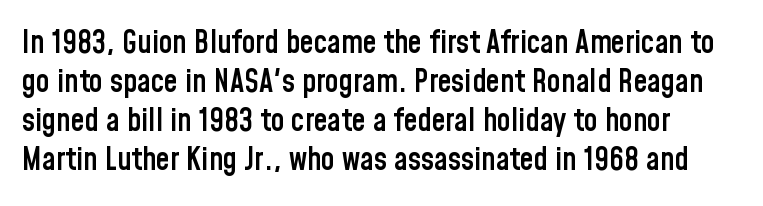
Emphasis by weight is partial: semibold. Notice how descenders clear the ascenders below comfortably — that's standard leading. The rendering uses natural spacing where letterforms have individual widths. Beneath every word, the page is bare.
